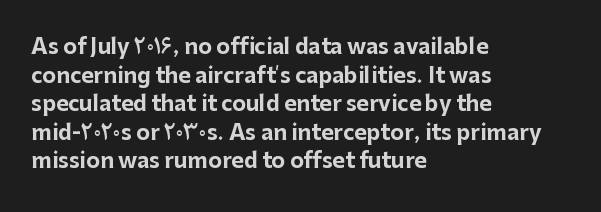
Notice how descenders clear the ascenders below comfortably — that's standard leading. Clear beneath every line of the passage. These lines are set flush left with a ragged right edge. The type sits square on the baseline with zero lean. Each word holds together tightly as a unit, with standard inter-letter gaps.
